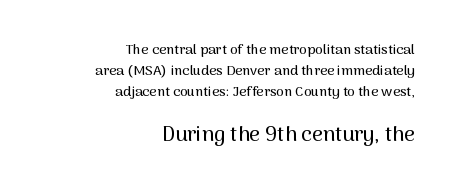
The image shows 21 px text type, upright; set right-aligned, normal line spacing (1.51x), normal letter spacing, not underlined; the second (bottom) block is 1.5x larger.
